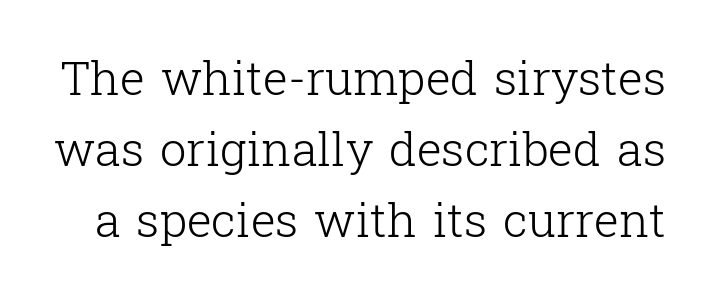
The image shows 47 px light serif type, upright; set normal line spacing (1.51x), normal letter spacing, not underlined; low stroke contrast and a medium x-height.
